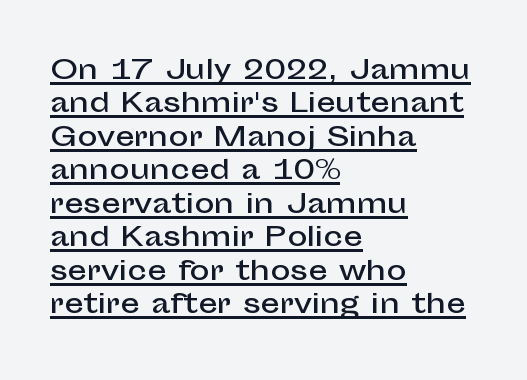
The image shows 27 px text type, upright; set left-aligned, line spacing 1.24x, normal letter spacing, underlined.
